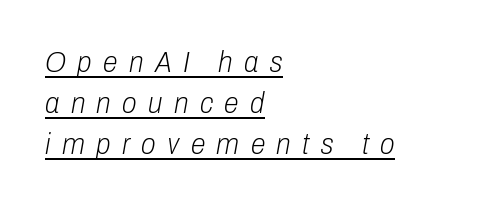
The image shows 30 px light, condensed type, italic (leaning right); set left-aligned, normal line spacing (1.37x), unusually wide letter spacing (+0.38 em), underlined; low stroke contrast and a medium x-height.
